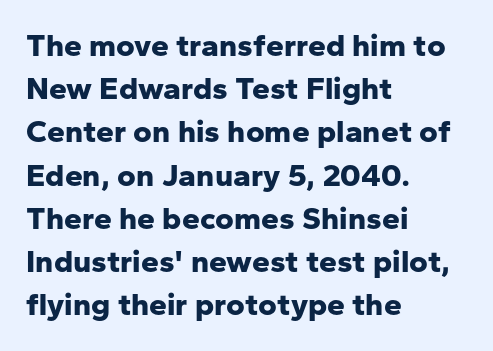
Letter spacing: default. One-word summary of the alignment: left. Heavy-handed strokes throughout: this text is bold. Decoration check: the copy has no underline. Characters remain perfectly vertical along every line. The passage shown stacks its lines at a standard gap.
